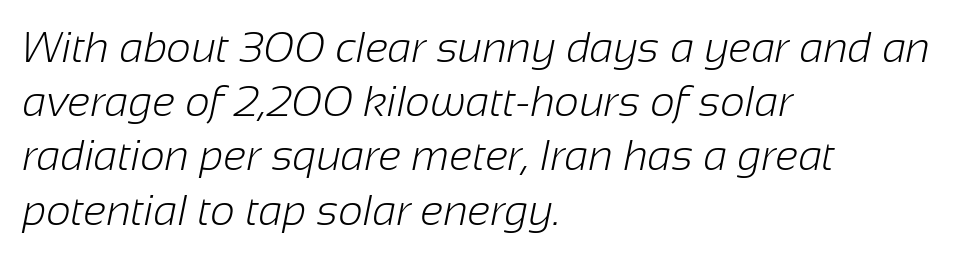
{"serif": "no", "bold": "no", "weight": "light", "width": "normal", "stroke_contrast": "low", "x_height": "medium", "monospaced": "no", "underline": "no", "align": "left", "line_spacing": "normal", "line_spacing_ratio": 1.26, "letter_spacing": "normal", "letter_spacing_em": 0.0, "glyph_px": 43}
